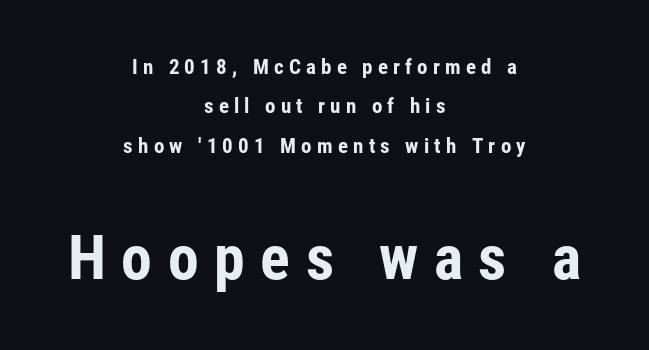
The letters stand straight up with perfectly vertical stems. The following chunk of copy outweighs the initial chunk in type size. These lines are rendered in a variable-pitch font. Centered paragraph, ragged on both sides. Caption: expanded tracking, letters set apart. Strokes here are thick enough to call this a true bold.
